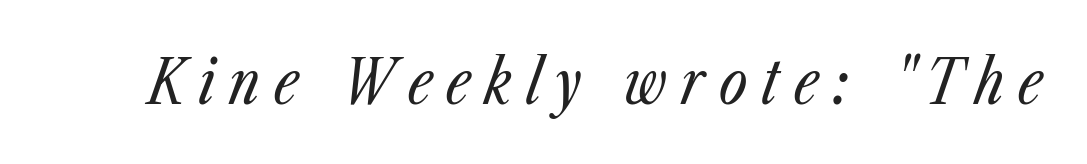
{"italic": "yes", "lean": "right", "slant_degrees": 23, "bold": "no", "weight": "regular", "width": "condensed", "stroke_contrast": "low", "x_height": "medium", "monospaced": "no", "underline": "no", "letter_spacing": "wide", "letter_spacing_em": 0.23, "glyph_px": 61}
